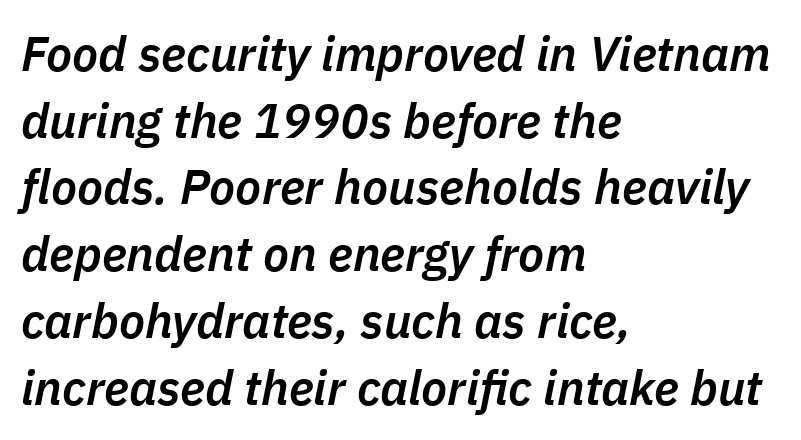
Compared with typical body copy, the letter spacing here is the same. Clear beneath every line of the passage. Compared with typical paragraphs, the rows here are spaced about the same. Is this a fixed-width face? No — the glyphs have proportional, varying widths. Typeset ragged right — the left edge is the straight one.
